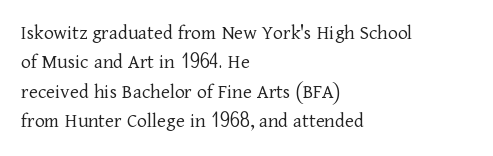
A clean baseline with only descenders dipping below it. If you drew a line through each stem, it would be perfectly vertical. Honestly, the row spacing looks completely unremarkable. Is this a heavy cut? Hardly; it is regular or lighter.
